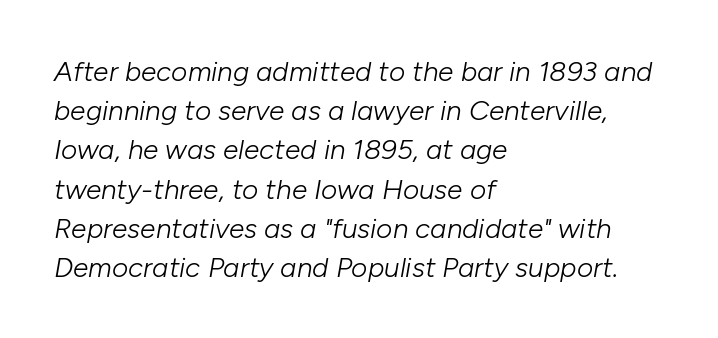
Layout note: lines flush left. Stems and bowls with no extra thickness — not bold. This sample keeps an unexceptional amount of space between lines. Looks like regular typesetting: each glyph gets only the width it needs.
